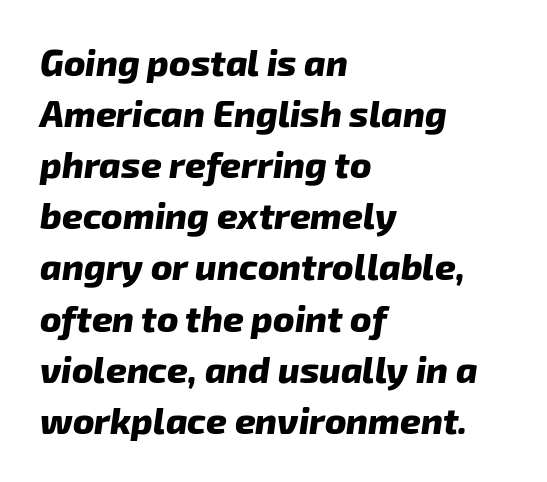
Q: Is the text bold? A: Yes.
Q: Is the text italic (slanted)? A: Yes, it leans right by about 8 degrees.
Q: Is the text underlined? A: No.
Q: How is the paragraph aligned? A: Left-aligned.
Q: Is the spacing between letters normal or unusually wide? A: Normal.
Q: Is the spacing between lines tight, normal or loose? A: Normal.
Q: Width (condensed, normal, or wide)? A: Normal.
Q: Stroke contrast? A: Low.
Q: x-height? A: Medium.
Q: Monospaced? A: No.
